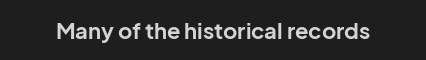
{"italic": "no", "bold": "yes", "underline": "no", "letter_spacing": "normal", "letter_spacing_em": 0.0, "glyph_px": 22}
